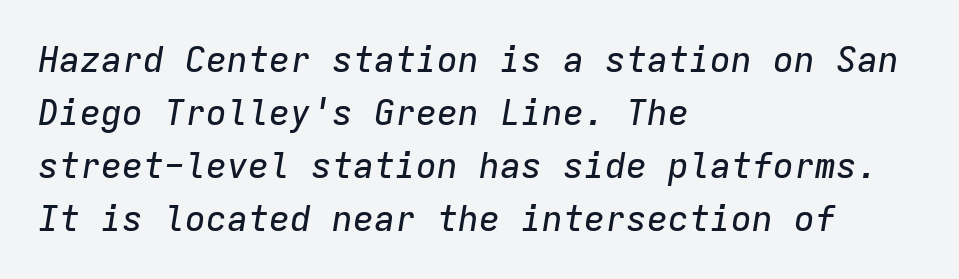
The image shows 35 px text type, italic (leaning right), monospaced; set left-aligned, normal line spacing (1.51x), normal letter spacing, not underlined; low stroke contrast and a medium x-height.
